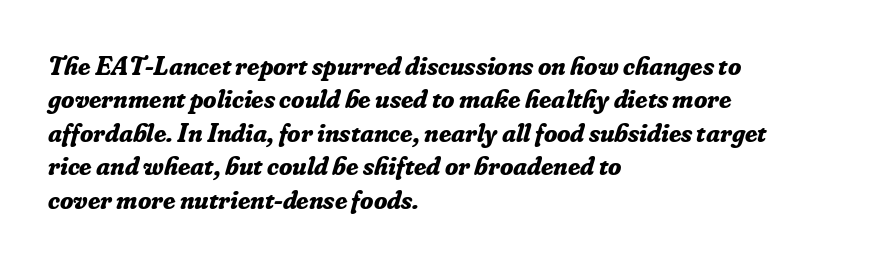
Looking at the ascenders, they clearly lean. Strong, thick strokes mark this as bold type. Decoration check: the copy has no underline. The paragraph has a hard left edge and a soft right edge. The horizontal fit of the characters is conventional and even.
